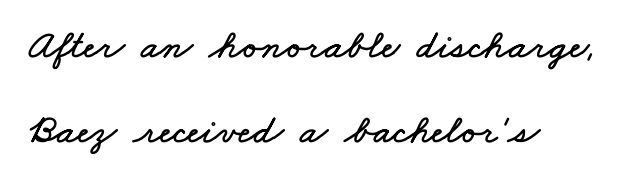
Decoration check: the copy has no underline. Characters follow at the spacing the type designer built in. Airy leading. Do the characters align in a grid? No, the font is proportional.
